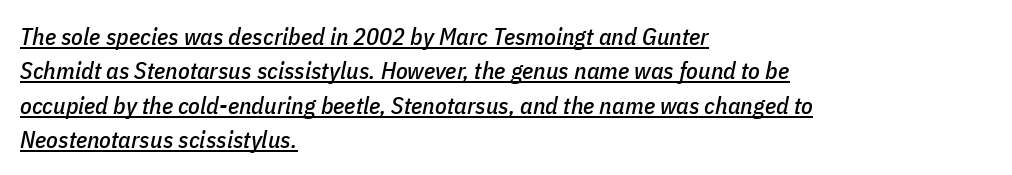
The image shows 24 px text type, italic (leaning right); set left-aligned, normal line spacing (1.43x), normal letter spacing, underlined.
